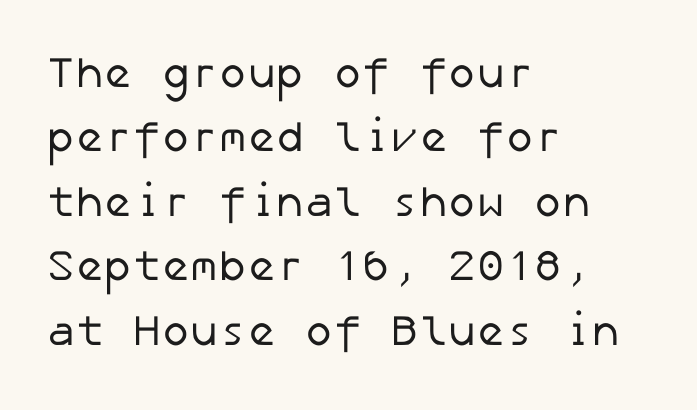
Q: Is the text bold? A: No.
Q: Is the typeface a serif or a sans-serif typeface? A: Sans-serif.
Q: Is the text underlined? A: No.
Q: How is the paragraph aligned? A: Left-aligned.
Q: Is the spacing between letters normal or unusually wide? A: Normal.
Q: Is the spacing between lines tight, normal or loose? A: Normal.
Q: Width (condensed, normal, or wide)? A: Normal.
Q: Stroke contrast? A: Low.
Q: x-height? A: Medium.
